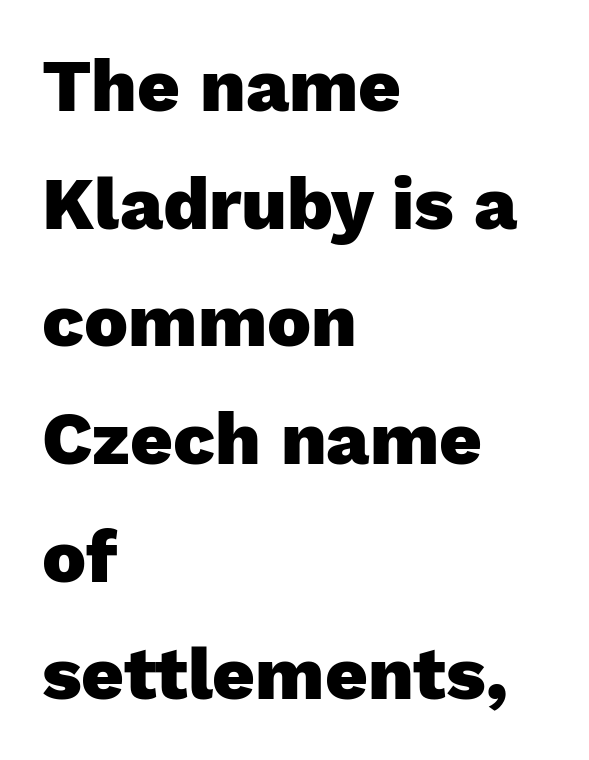
{"serif": "no", "italic": "no", "bold": "yes", "weight": "heavy", "width": "normal", "stroke_contrast": "low", "x_height": "medium", "monospaced": "no", "underline": "no", "align": "left", "line_spacing": "normal", "line_spacing_ratio": 1.59, "letter_spacing": "normal", "letter_spacing_em": 0.0, "glyph_px": 74}
